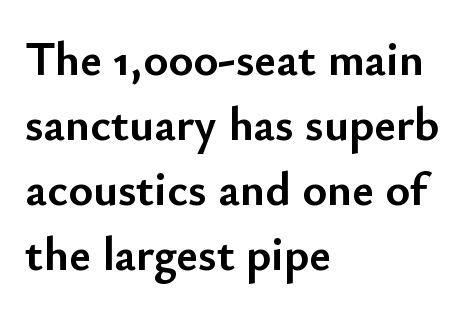
Q: Is the text bold? A: Yes.
Q: Is the text italic (slanted)? A: No, it is upright.
Q: Is the typeface a serif or a sans-serif typeface? A: Sans-serif.
Q: Is the text underlined? A: No.
Q: How is the paragraph aligned? A: Left-aligned.
Q: Is the spacing between letters normal or unusually wide? A: Normal.
Q: Is the spacing between lines tight, normal or loose? A: Normal.
Q: Width (condensed, normal, or wide)? A: Normal.
Q: Stroke contrast? A: Low.
Q: x-height? A: Small.
Q: Monospaced? A: No.
